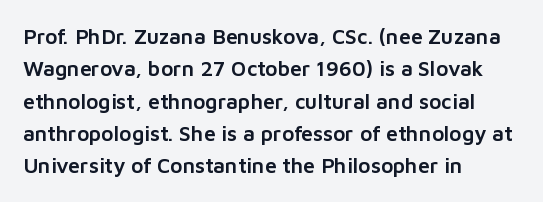
{"italic": "no", "underline": "no", "align": "left", "line_spacing": "normal", "line_spacing_ratio": 1.54, "letter_spacing": "normal", "letter_spacing_em": 0.0, "glyph_px": 21}
